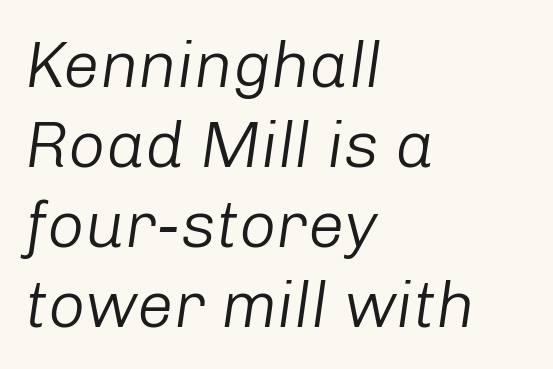
{"italic": "yes", "lean": "right", "slant_degrees": 8, "bold": "no", "weight": "light", "width": "normal", "stroke_contrast": "low", "x_height": "medium", "monospaced": "no", "underline": "no", "align": "left", "line_spacing_ratio": 1.23, "letter_spacing": "normal", "letter_spacing_em": 0.0, "glyph_px": 65}
